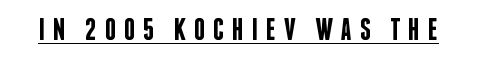
Q: Is the text bold? A: Semi-bold.
Q: Is the text italic (slanted)? A: No, it is upright.
Q: Is the typeface a serif or a sans-serif typeface? A: Sans-serif.
Q: Is the text underlined? A: Yes.
Q: Is the spacing between letters normal or unusually wide? A: Unusually wide.
Q: Width (condensed, normal, or wide)? A: Condensed.
Q: Stroke contrast? A: Low.
Q: x-height? A: Large.
Q: Monospaced? A: No.
